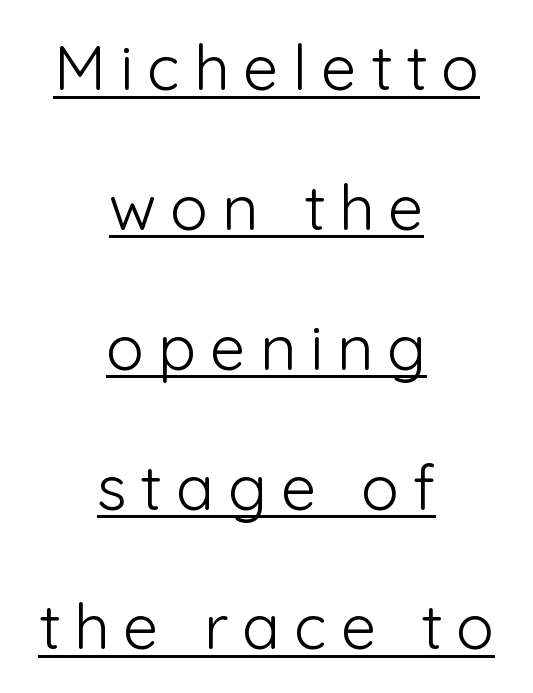
Q: Is the text bold? A: No.
Q: Is the text italic (slanted)? A: No, it is upright.
Q: Is the typeface a serif or a sans-serif typeface? A: Sans-serif.
Q: Is the text underlined? A: Yes.
Q: How is the paragraph aligned? A: Centered.
Q: Is the spacing between letters normal or unusually wide? A: Unusually wide.
Q: Is the spacing between lines tight, normal or loose? A: Loose.
Q: Width (condensed, normal, or wide)? A: Normal.
Q: Stroke contrast? A: Low.
Q: x-height? A: Medium.
Q: Monospaced? A: No.
